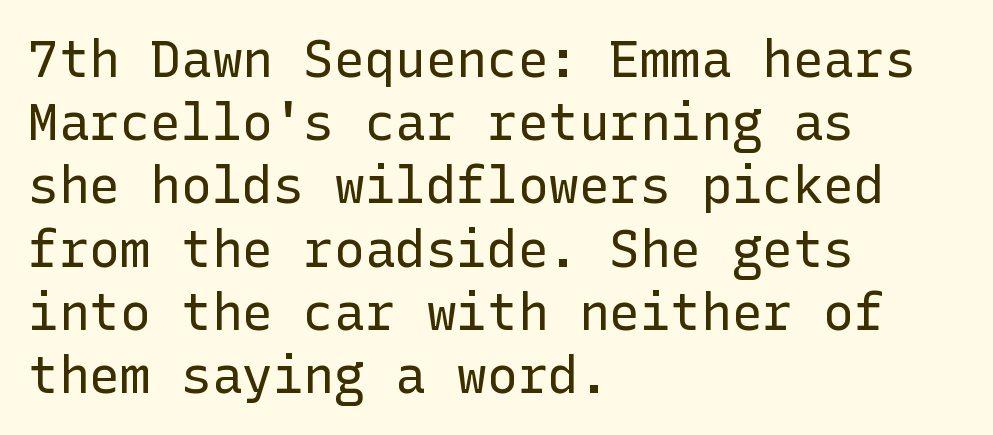
{"serif": "no", "italic": "no", "bold": "no", "weight": "regular", "width": "normal", "stroke_contrast": "low", "x_height": "medium", "underline": "no", "align": "left", "line_spacing_ratio": 1.24, "letter_spacing": "normal", "letter_spacing_em": 0.0, "glyph_px": 51}
